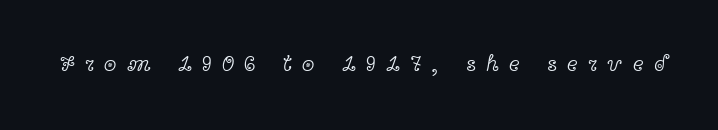
Letters rest on an invisible, unmarked baseline. Quick note: not italic, upright. Loose tracking; the words dissolve into strings of separated letters. Is this a heavy cut? Hardly; it is regular or lighter.
